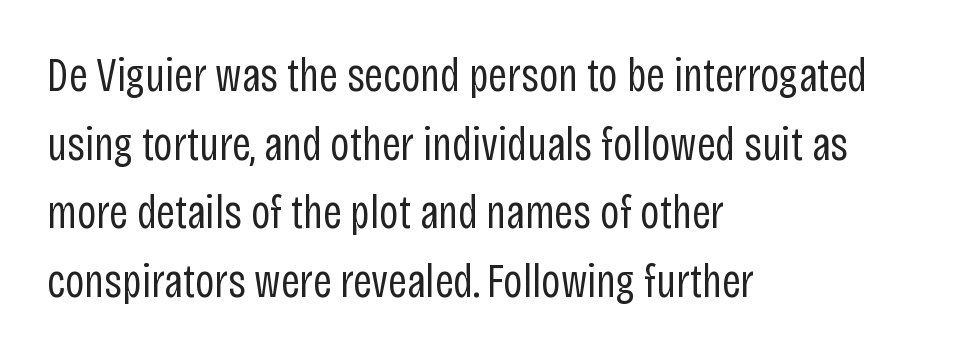
{"serif": "no", "italic": "no", "bold": "no", "weight": "regular", "width": "condensed", "stroke_contrast": "low", "x_height": "large", "monospaced": "no", "underline": "no", "align": "left", "line_spacing": "normal", "line_spacing_ratio": 1.46, "letter_spacing": "normal", "letter_spacing_em": 0.0, "glyph_px": 47}
